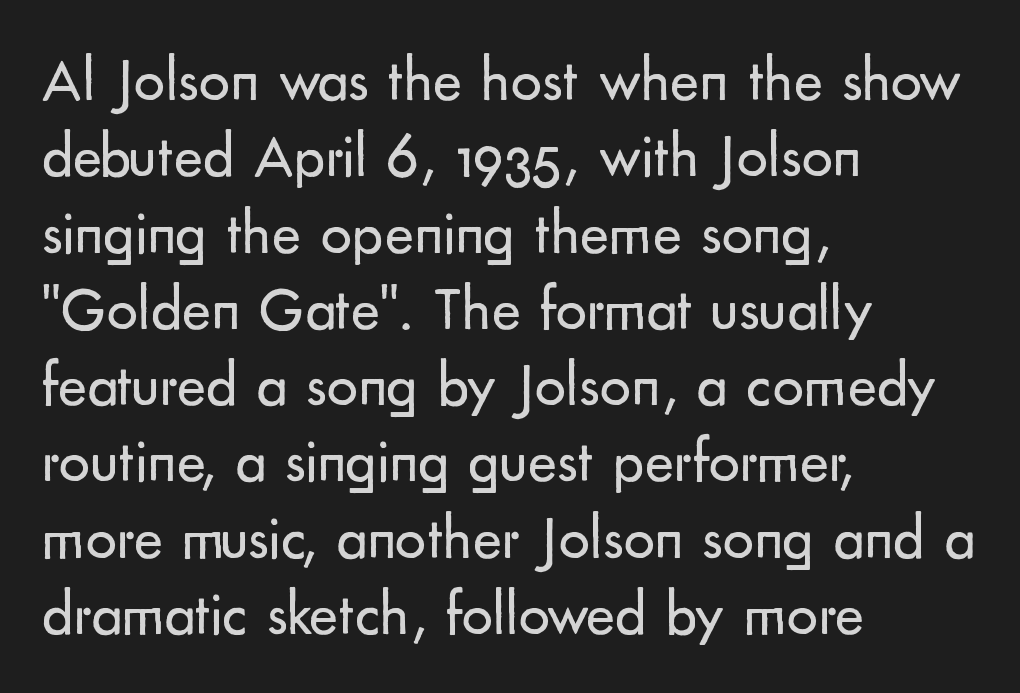
The image shows 62 px regular-weight sans-serif type, upright; set left-aligned, line spacing 1.23x, normal letter spacing, not underlined; low stroke contrast and a small x-height.
